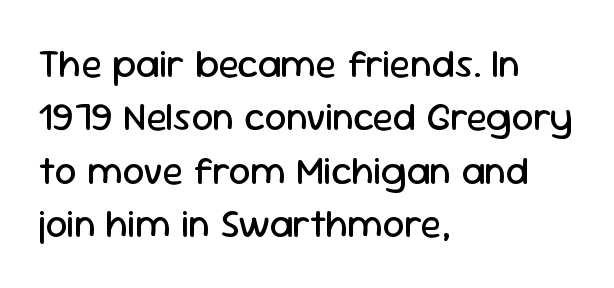
Q: Is the text bold? A: No.
Q: Is the text italic (slanted)? A: No, it is upright.
Q: Is the typeface a serif or a sans-serif typeface? A: Sans-serif.
Q: Is the text underlined? A: No.
Q: How is the paragraph aligned? A: Left-aligned.
Q: Is the spacing between letters normal or unusually wide? A: Normal.
Q: Is the spacing between lines tight, normal or loose? A: Normal.
Q: Width (condensed, normal, or wide)? A: Normal.
Q: Stroke contrast? A: Low.
Q: x-height? A: Medium.
Q: Monospaced? A: No.
